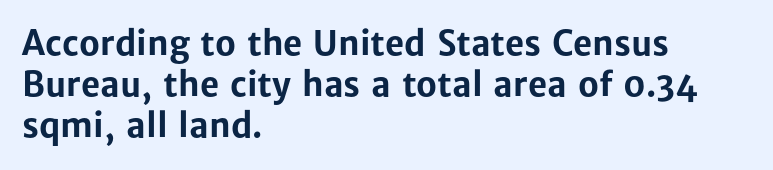
If you measured baseline to baseline, you'd find a middling distance. Each glyph is drawn with heavy, bold strokes. Varying glyph widths throughout — classic text-font behaviour. Leftover space on each line is placed entirely after the last word. Designer's note — italics off, roman on. Rule under the text: the space is simply empty.
